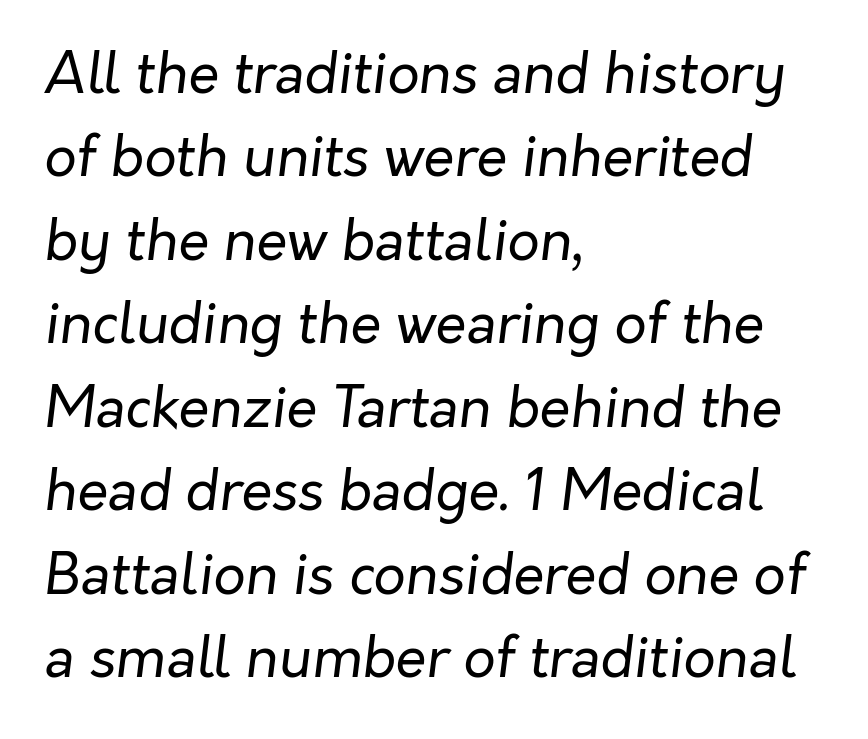
Visually the block forms a straight wall on the left and a jagged coastline on the right. A typesetter would call this leading conventional body-copy spacing. A clean baseline with only descenders dipping below it. No extra tracking has been applied to these lines. The weight tops out at a normal text grade.
